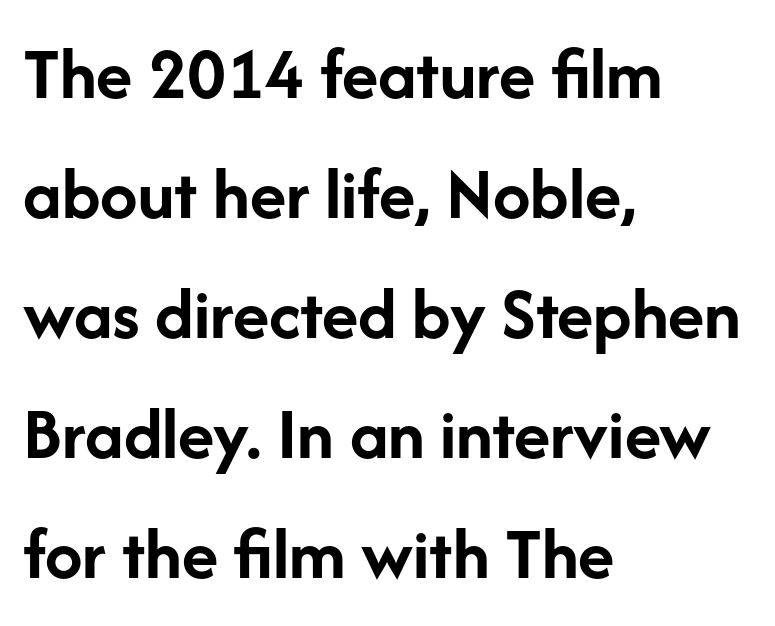
Q: Is the text bold? A: Yes.
Q: Is the text italic (slanted)? A: No, it is upright.
Q: Is the typeface a serif or a sans-serif typeface? A: Sans-serif.
Q: Is the text underlined? A: No.
Q: How is the paragraph aligned? A: Left-aligned.
Q: Is the spacing between letters normal or unusually wide? A: Normal.
Q: Is the spacing between lines tight, normal or loose? A: Normal.
Q: Width (condensed, normal, or wide)? A: Normal.
Q: Stroke contrast? A: Low.
Q: x-height? A: Medium.
Q: Monospaced? A: No.
